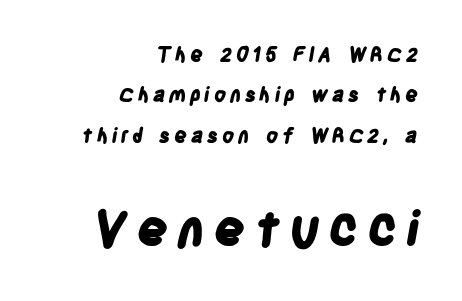
Which of the two is more prominent by size? The second, at the bottom. The typeface chosen for these lines omits serifs. Widely set lines give the paragraph a tall, airy silhouette. Proportional: the letters do not fall into vertical columns. The typesetter chose a ragged-left arrangement here.
